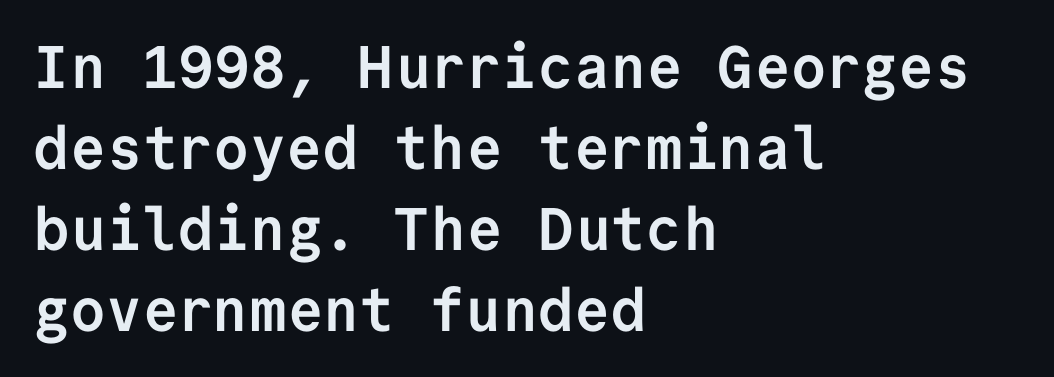
Italic: no, the glyphs are upright roman. The baseline area is clear. In terms of letterspacing, this is plain default setting. One glance says typical: line gaps are just what's usual.
